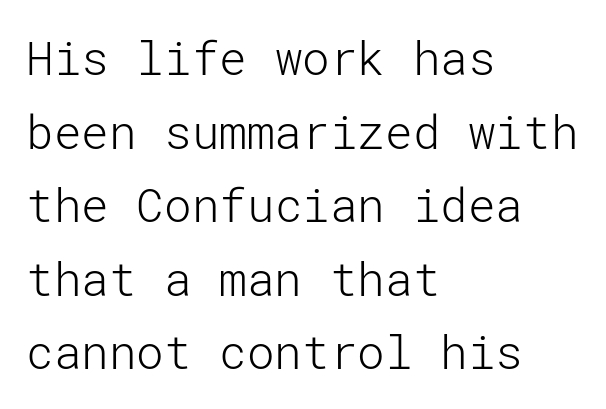
How are the letters spaced? Ordinarily, with no added tracking. Has an underline been added? It has not. This block has exactly the height ordinary leading produces. Ascenders rise straight up at ninety degrees. In CSS terms this would be text-align: left.
